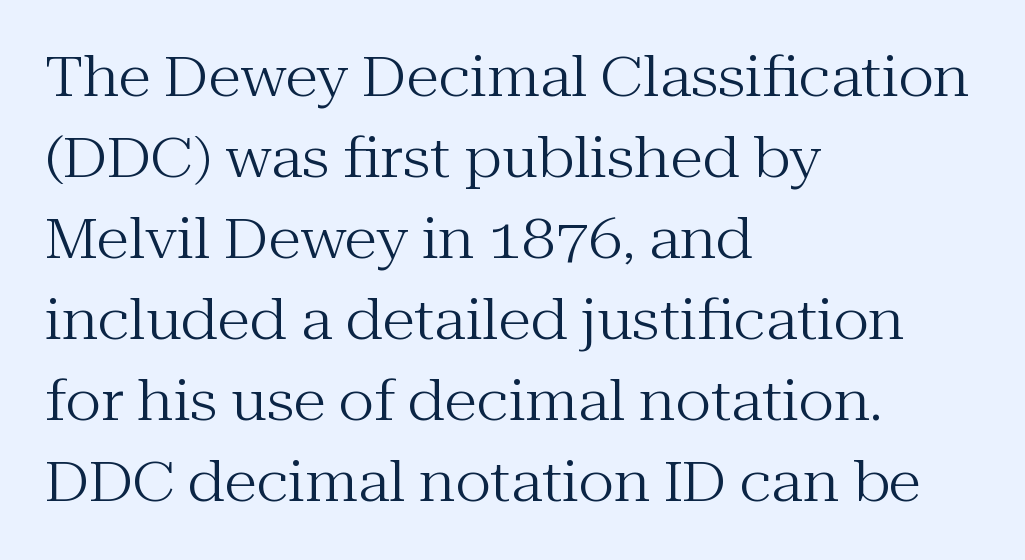
The image shows 54 px regular-weight serif type, upright; set left-aligned, normal line spacing (1.5x), normal letter spacing, not underlined; medium stroke contrast and a medium x-height.
